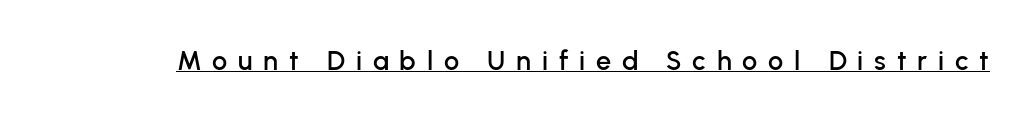
{"italic": "no", "underline": "yes", "letter_spacing": "wide", "letter_spacing_em": 0.4, "glyph_px": 27}
